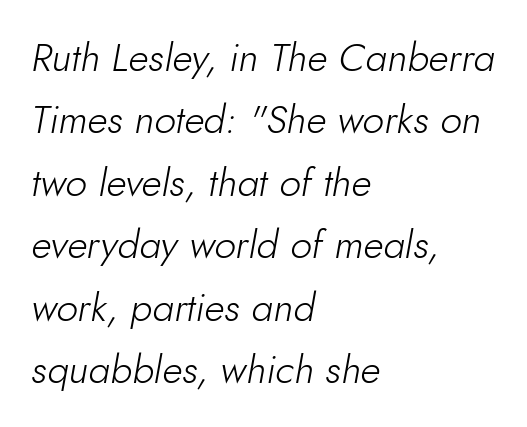
Looks like regular typesetting: each glyph gets only the width it needs. No word sits above an underline. The letters sit at their default tracking, neither squeezed nor spread. Vertical stems look standard width or narrower in stroke. Layout note: lines flush left. The axis of the letterforms is tilted away from vertical.
